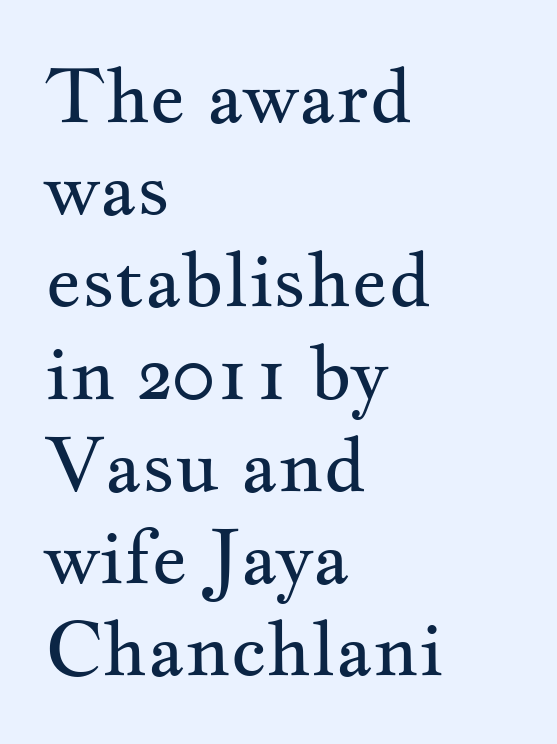
A light-to-regular cut is what we see here. The tracking reads as untouched default to a designer's eye. Decoration check: the copy has no underline. The lettering holds an erect, upright posture throughout. The paragraph has a hard left edge and a soft right edge.
